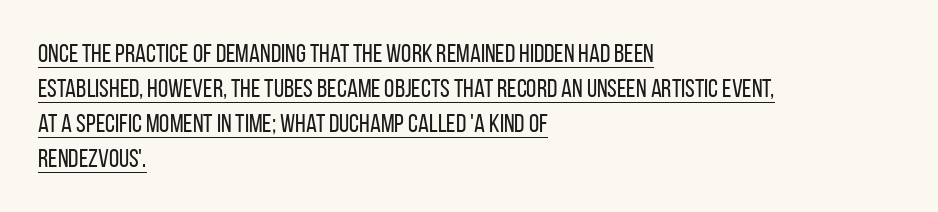
The image shows 26 px text type, upright; set left-aligned, normal line spacing (1.35x), normal letter spacing, underlined.
